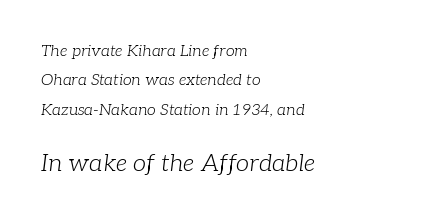
{"italic": "yes", "lean": "right", "slant_degrees": 7, "bold": "no", "underline": "no", "align": "left", "line_spacing_ratio": 1.84, "letter_spacing": "normal", "letter_spacing_em": 0.0, "larger_block": "second", "size_ratio": 1.5, "glyph_px": 24}
